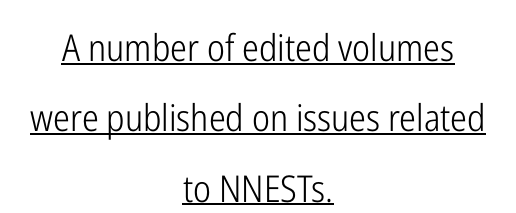
{"serif": "no", "italic": "no", "bold": "no", "weight": "light", "width": "condensed", "stroke_contrast": "low", "x_height": "medium", "monospaced": "no", "underline": "yes", "align": "center", "line_spacing": "loose", "line_spacing_ratio": 1.9, "letter_spacing": "normal", "letter_spacing_em": 0.0, "glyph_px": 37}
